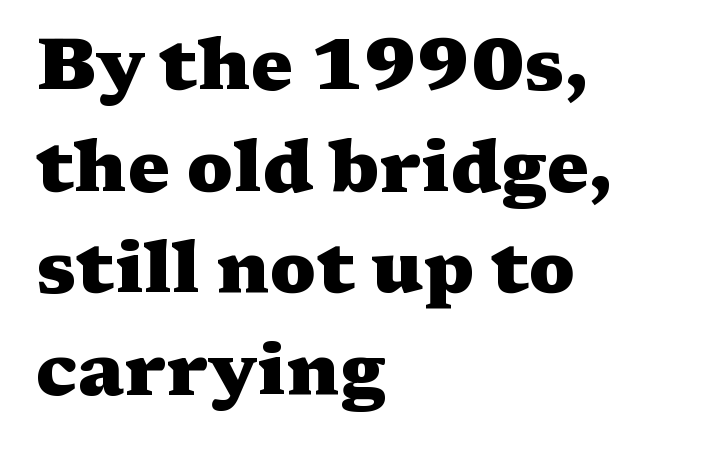
Do the characters align in a grid? No, the font is proportional. The designer left line spacing at the default. The typeface chosen for these lines features serifs. Every character sits straight up, as roman type does.
